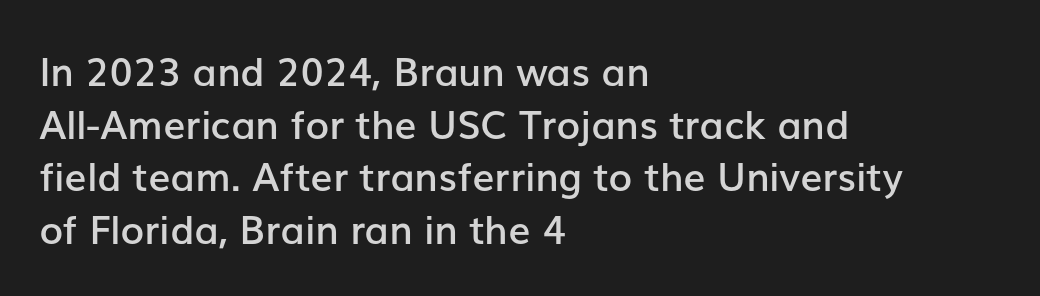
The image shows 39 px semibold sans-serif type, upright; set left-aligned, normal line spacing (1.35x), normal letter spacing, not underlined; low stroke contrast and a medium x-height.
